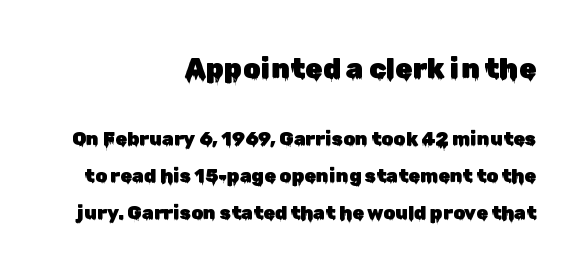
The image shows 28 px sans-serif type, upright; set right-aligned, loose line spacing (1.93x), normal letter spacing, not underlined; the first (top) block is 1.47x larger; low stroke contrast and a medium x-height.
